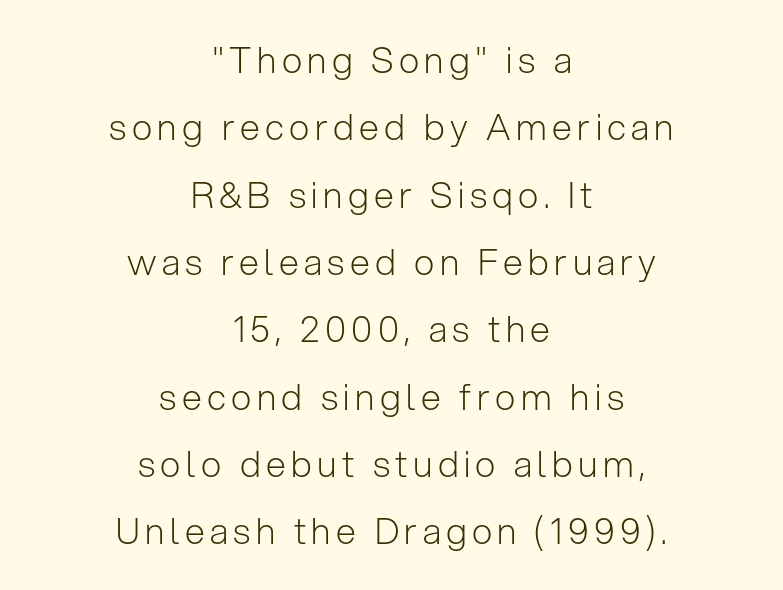
Compared with a typical body face, this is equally light or lighter still. Posture: upright roman. Do the characters align in a grid? No, the font is proportional. Words float on clear page, feet unadorned. Caption: multi-line text, centered on the measure.
